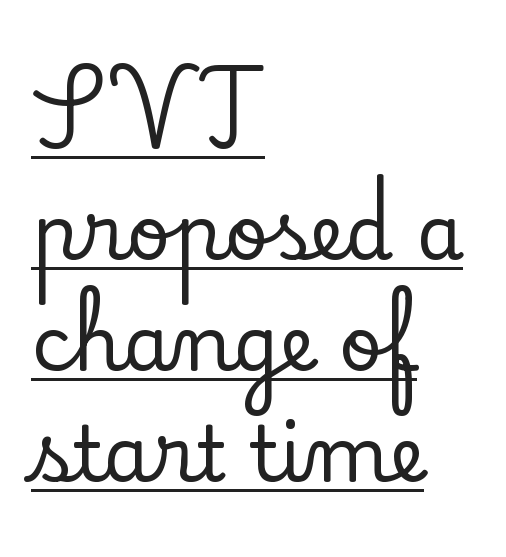
The image shows 76 px serif type, upright; set left-aligned, normal line spacing (1.46x), normal letter spacing, underlined; low stroke contrast and a small x-height.
